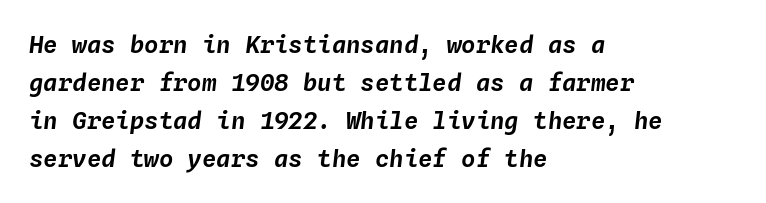
The image shows 24 px text type, italic (leaning right); set left-aligned, normal line spacing (1.59x), normal letter spacing, not underlined.
